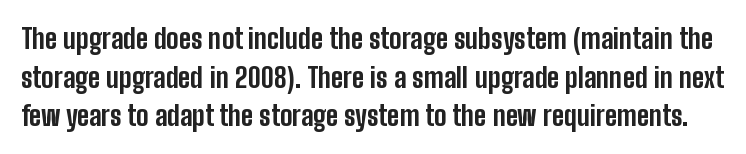
{"serif": "no", "italic": "no", "bold": "yes", "weight": "bold", "width": "condensed", "stroke_contrast": "low", "x_height": "medium", "monospaced": "no", "underline": "no", "line_spacing": "normal", "line_spacing_ratio": 1.38, "letter_spacing": "normal", "letter_spacing_em": 0.0, "glyph_px": 28}
